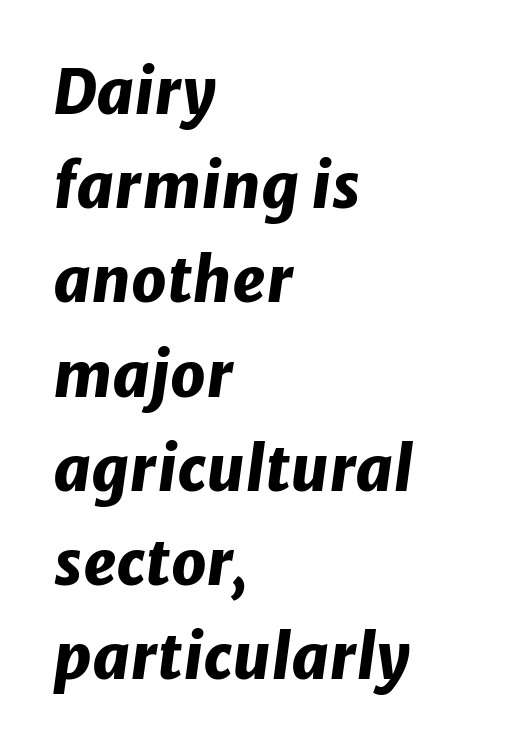
The image shows 62 px heavy type, italic (leaning right); set left-aligned, normal line spacing (1.52x), normal letter spacing, not underlined; low stroke contrast and a medium x-height.
